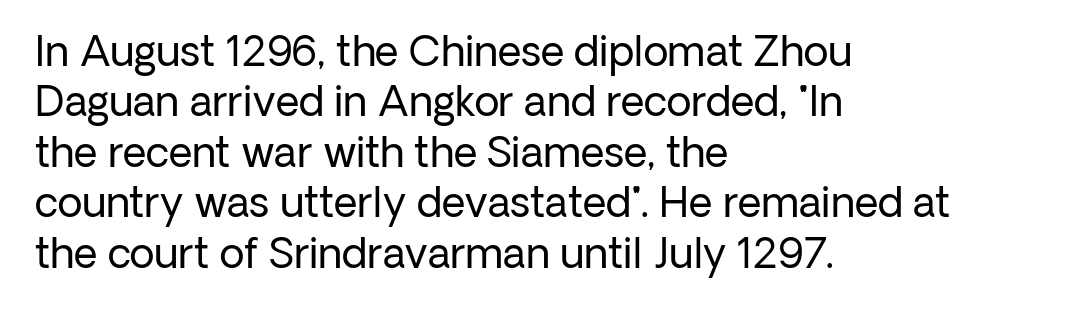
The ragged edge is on the right, which tells us the setting is flush left. The passage shown is typed in a proportional face where columns would drift. Nothing heavy about these letters — not bold at all. Vertical strokes here are truly vertical. The letters sit at their default tracking, neither squeezed nor spread. The glyphs in this specimen are sans serif.
